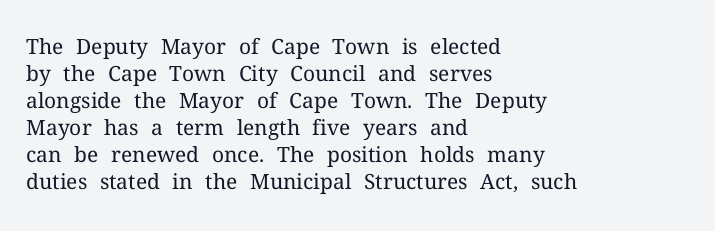
Q: Is the text bold? A: No.
Q: Is the text italic (slanted)? A: No, it is upright.
Q: Is the text underlined? A: No.
Q: How is the paragraph aligned? A: Left-aligned.
Q: Is the spacing between letters normal or unusually wide? A: Normal.
Q: Is the spacing between lines tight, normal or loose? A: Normal.
